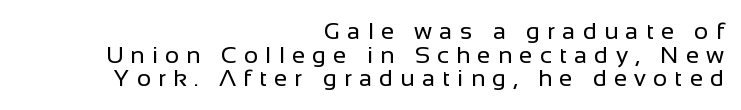
{"italic": "no", "bold": "no", "underline": "no", "align": "right", "line_spacing": "tight", "line_spacing_ratio": 0.98, "letter_spacing": "wide", "letter_spacing_em": 0.3, "glyph_px": 24}
